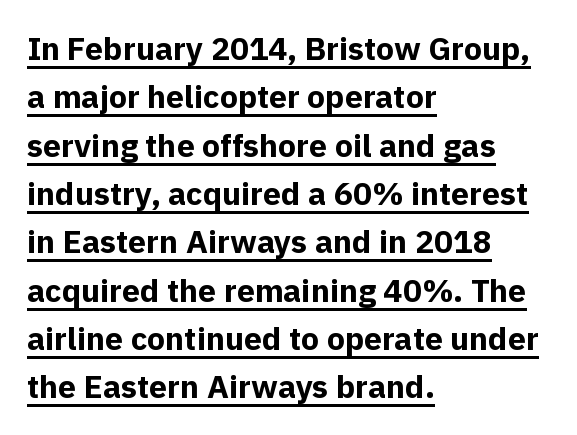
The image shows 32 px bold sans-serif type, upright; set left-aligned, normal line spacing (1.51x), normal letter spacing, underlined; a medium x-height.
